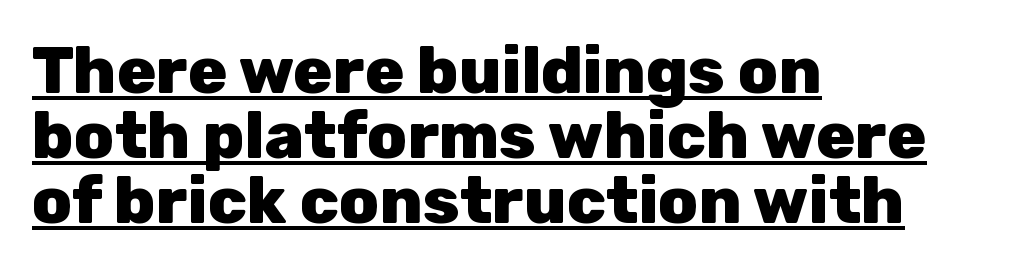
{"serif": "no", "italic": "no", "bold": "yes", "weight": "heavy", "width": "normal", "stroke_contrast": "low", "x_height": "medium", "monospaced": "no", "underline": "yes", "align": "left", "line_spacing": "tight", "line_spacing_ratio": 1.0, "letter_spacing": "normal", "letter_spacing_em": 0.0, "glyph_px": 65}
